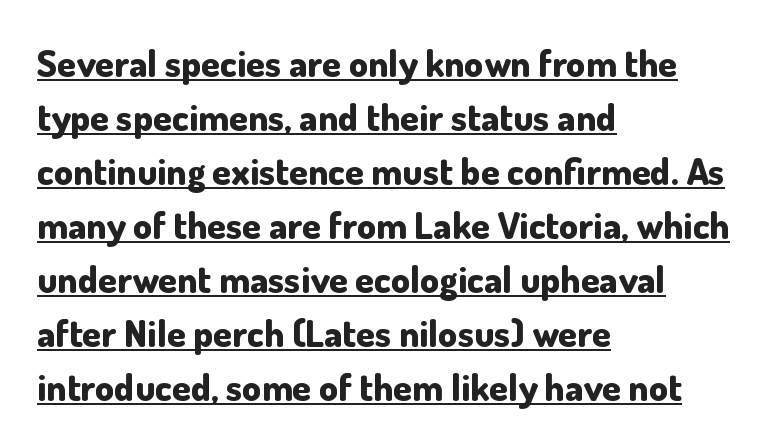
The image shows 38 px bold sans-serif type, upright; set left-aligned, normal line spacing (1.42x), normal letter spacing, underlined; low stroke contrast and a small x-height.
